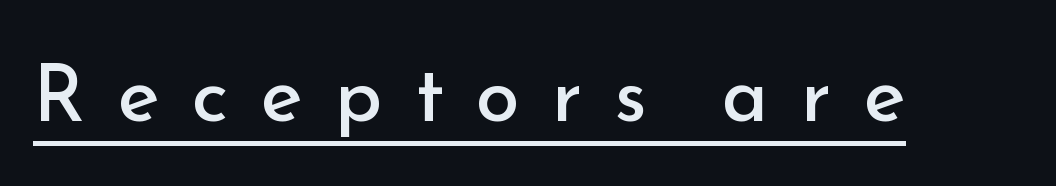
The image shows 80 px regular-weight sans-serif type, upright; set unusually wide letter spacing (+0.4 em), underlined; low stroke contrast and a small x-height.
